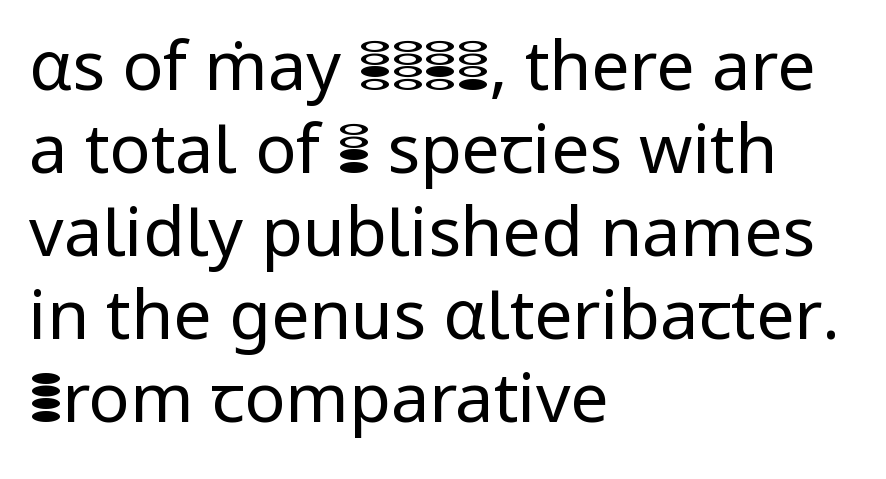
{"serif": "no", "italic": "no", "bold": "no", "weight": "regular", "width": "normal", "stroke_contrast": "low", "x_height": "medium", "monospaced": "no", "underline": "no", "align": "left", "line_spacing_ratio": 1.22, "letter_spacing": "normal", "letter_spacing_em": 0.0, "glyph_px": 68}
